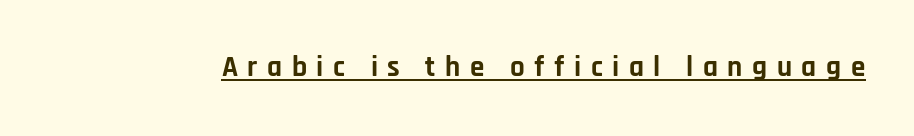
On the weight axis this lands at bold, roughly 700. The specimen reads as upright at a glance. Look at the bottom of the vertical strokes: they stop flat, with no serifs. What stands out about the letter spacing? Its width — letters are far apart.
